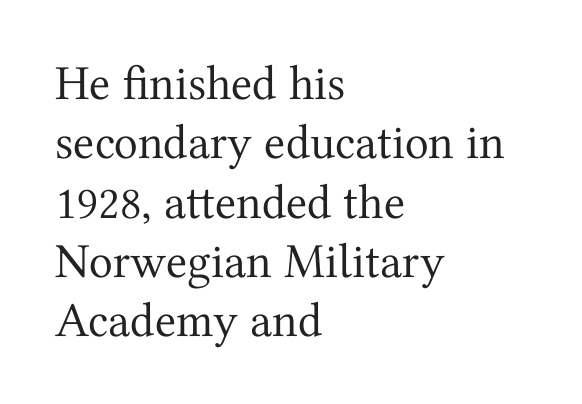
Q: Is the text bold? A: No.
Q: Is the text italic (slanted)? A: No, it is upright.
Q: Is the typeface a serif or a sans-serif typeface? A: Serif.
Q: Is the text underlined? A: No.
Q: How is the paragraph aligned? A: Left-aligned.
Q: Is the spacing between letters normal or unusually wide? A: Normal.
Q: Width (condensed, normal, or wide)? A: Normal.
Q: Stroke contrast? A: Medium.
Q: x-height? A: Medium.
Q: Monospaced? A: No.
